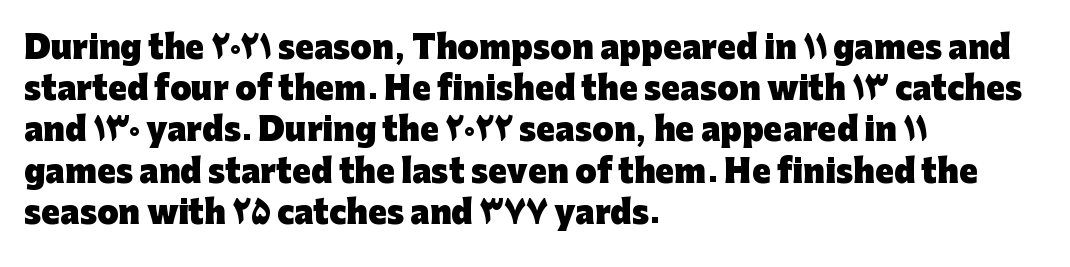
The image shows 31 px heavy sans-serif type, upright; set left-aligned, normal line spacing (1.33x), normal letter spacing, not underlined; low stroke contrast and a medium x-height.
